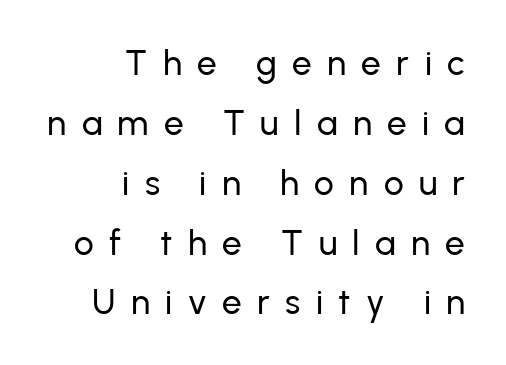
Q: Is the text italic (slanted)? A: No, it is upright.
Q: Is the typeface a serif or a sans-serif typeface? A: Sans-serif.
Q: Is the text underlined? A: No.
Q: How is the paragraph aligned? A: Right-aligned.
Q: Is the spacing between letters normal or unusually wide? A: Unusually wide.
Q: Width (condensed, normal, or wide)? A: Normal.
Q: Stroke contrast? A: Low.
Q: x-height? A: Medium.
Q: Monospaced? A: No.
